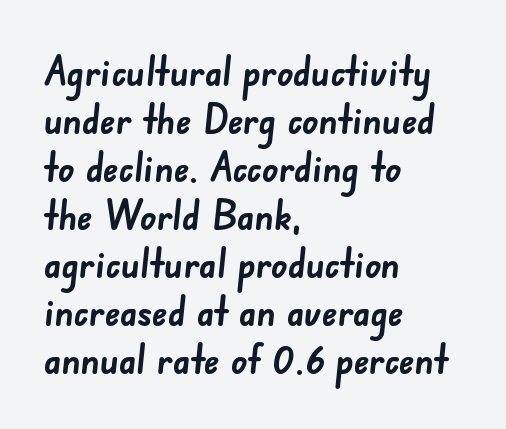
Q: Is the text bold? A: Yes.
Q: Is the typeface a serif or a sans-serif typeface? A: Sans-serif.
Q: Is the text underlined? A: No.
Q: How is the paragraph aligned? A: Left-aligned.
Q: Is the spacing between letters normal or unusually wide? A: Normal.
Q: Width (condensed, normal, or wide)? A: Normal.
Q: Stroke contrast? A: Low.
Q: x-height? A: Small.
Q: Monospaced? A: No.
